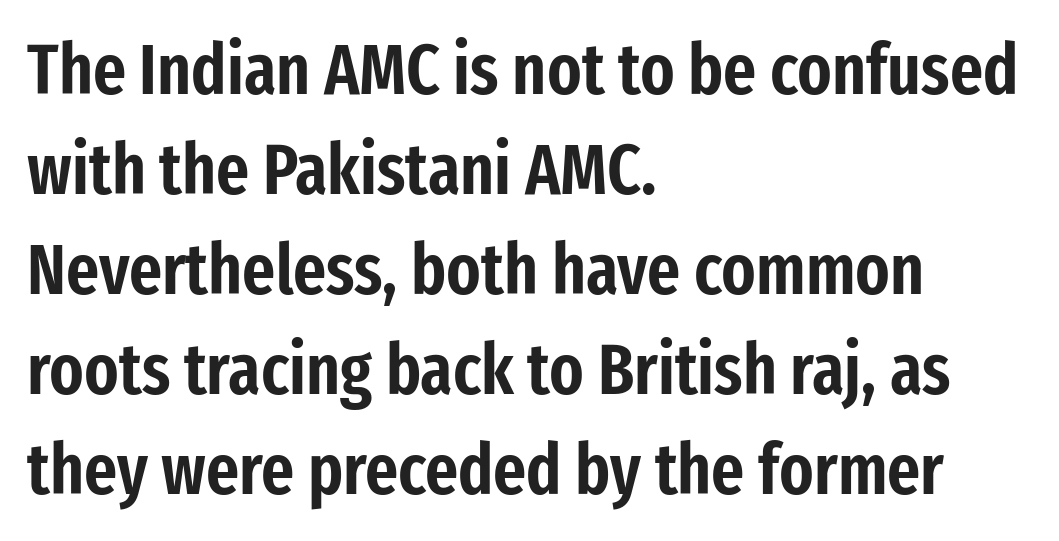
{"serif": "no", "italic": "no", "width": "condensed", "stroke_contrast": "low", "x_height": "medium", "monospaced": "no", "underline": "no", "align": "left", "line_spacing": "normal", "line_spacing_ratio": 1.41, "letter_spacing": "normal", "letter_spacing_em": 0.0, "glyph_px": 71}
